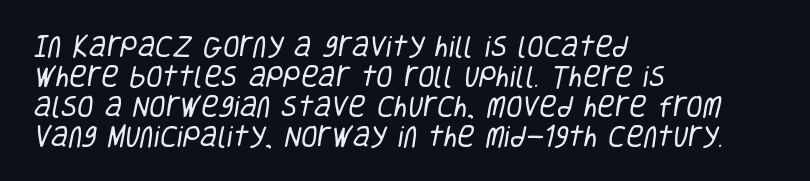
The image shows 24 px text type; set left-aligned, normal line spacing (1.25x), normal letter spacing, not underlined.
